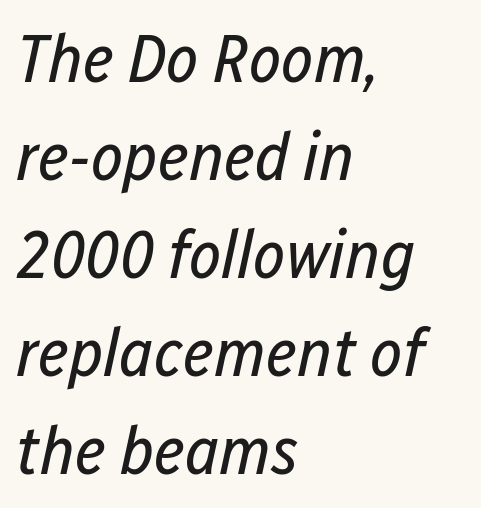
{"italic": "yes", "lean": "right", "slant_degrees": 12, "bold": "no", "weight": "regular", "width": "condensed", "stroke_contrast": "low", "x_height": "medium", "monospaced": "no", "underline": "no", "align": "left", "line_spacing": "normal", "line_spacing_ratio": 1.42, "letter_spacing": "normal", "letter_spacing_em": 0.0, "glyph_px": 69}
